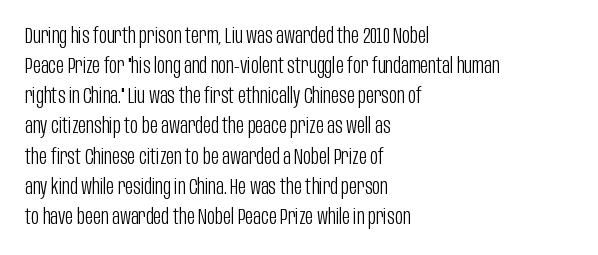
Q: Is the text bold? A: No.
Q: Is the text italic (slanted)? A: No, it is upright.
Q: Is the text underlined? A: No.
Q: How is the paragraph aligned? A: Left-aligned.
Q: Is the spacing between letters normal or unusually wide? A: Normal.
Q: Is the spacing between lines tight, normal or loose? A: Normal.
